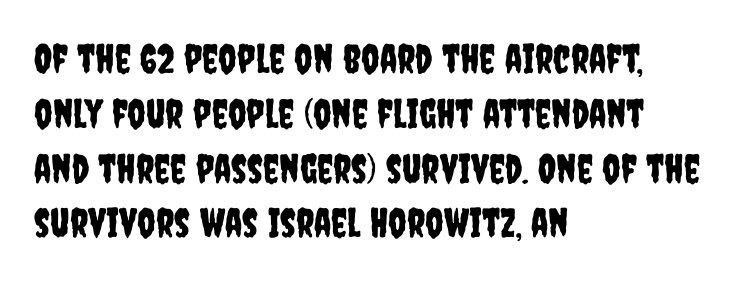
Q: Is the text italic (slanted)? A: No, it is upright.
Q: Is the typeface a serif or a sans-serif typeface? A: Sans-serif.
Q: Is the text underlined? A: No.
Q: How is the paragraph aligned? A: Left-aligned.
Q: Is the spacing between letters normal or unusually wide? A: Normal.
Q: Is the spacing between lines tight, normal or loose? A: Normal.
Q: Width (condensed, normal, or wide)? A: Condensed.
Q: Stroke contrast? A: Low.
Q: x-height? A: Large.
Q: Monospaced? A: No.
